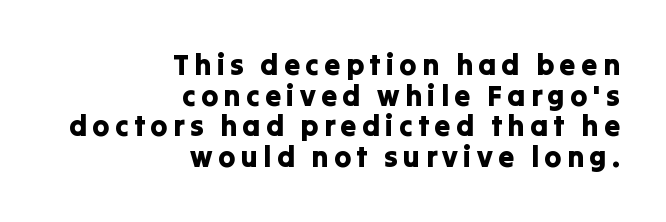
The line-height multiplier appears low, near solid setting. The type family on display is of the sans-serif kind. The strip under each line holds only bare page. Layout note: lines flush right. A roman cut, with each character standing at attention.
